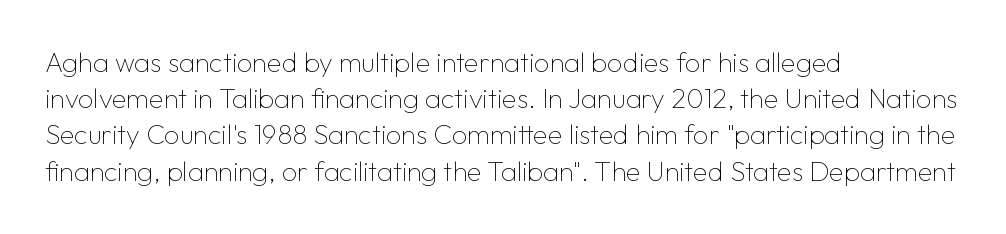
Q: Is the text bold? A: No.
Q: Is the text italic (slanted)? A: No, it is upright.
Q: Is the text underlined? A: No.
Q: How is the paragraph aligned? A: Left-aligned.
Q: Is the spacing between letters normal or unusually wide? A: Normal.
Q: Is the spacing between lines tight, normal or loose? A: Normal.
